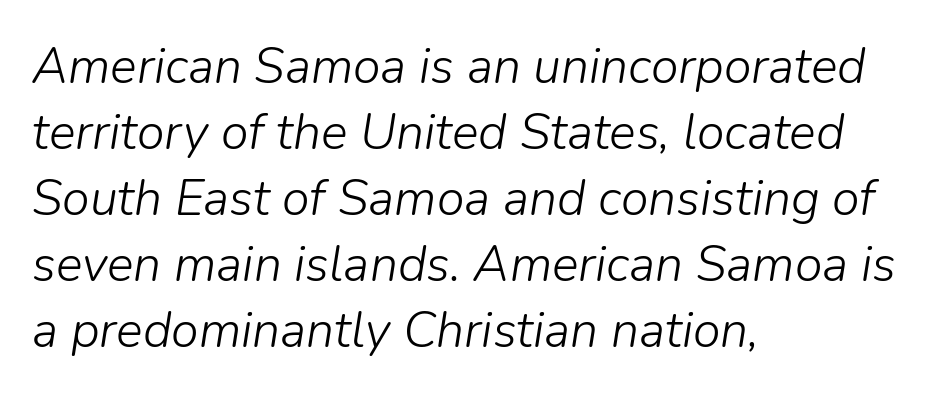
Q: Is the text bold? A: No.
Q: Is the text italic (slanted)? A: Yes, it leans right by about 9 degrees.
Q: Is the text underlined? A: No.
Q: How is the paragraph aligned? A: Left-aligned.
Q: Is the spacing between letters normal or unusually wide? A: Normal.
Q: Is the spacing between lines tight, normal or loose? A: Normal.
Q: Width (condensed, normal, or wide)? A: Normal.
Q: Stroke contrast? A: Low.
Q: x-height? A: Medium.
Q: Monospaced? A: No.
